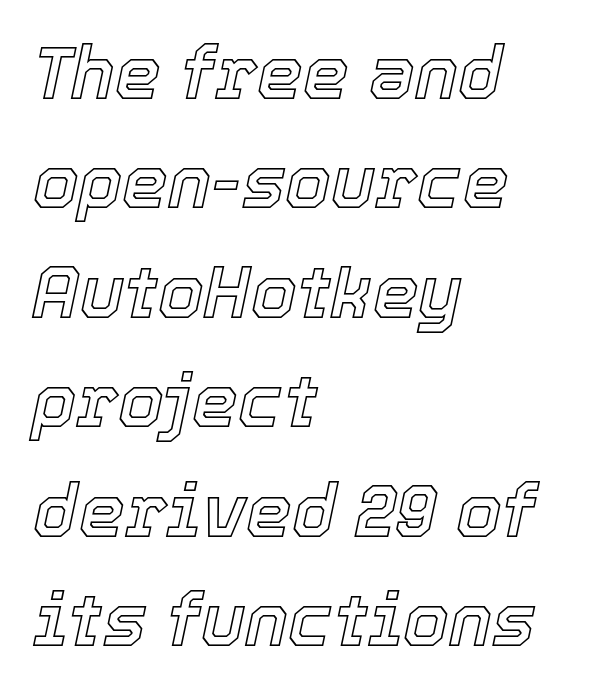
The image shows 73 px text type, italic (leaning right); set left-aligned, normal line spacing (1.5x), normal letter spacing, not underlined; a medium x-height.
